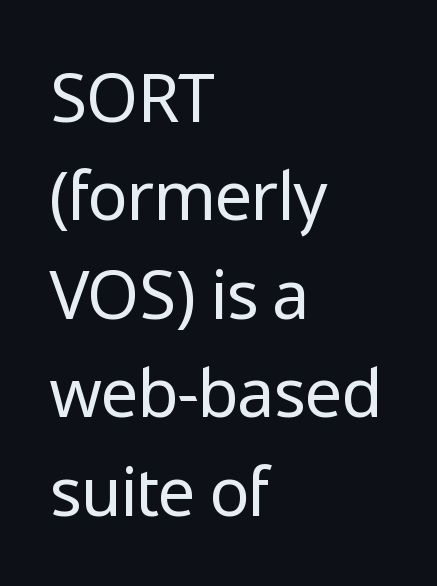
The image shows 67 px regular-weight sans-serif type, upright; set left-aligned, normal line spacing (1.47x), normal letter spacing, not underlined; low stroke contrast and a medium x-height.
